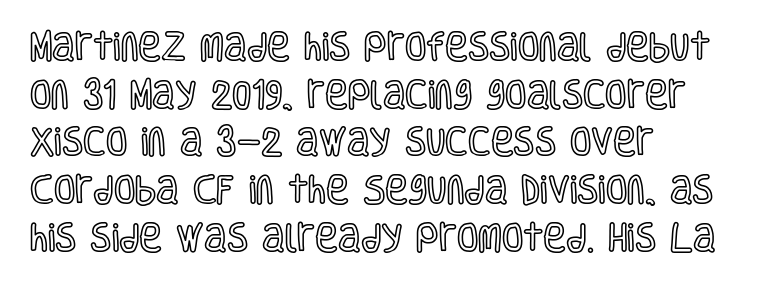
Look at the tracking — it's just the regular setting, nothing added. Style check: upright. A normal amount of white space separates one row of letters from the next. This sample has the flowing, uneven cadence of proportional lettering. The compositor pushed each line to the left boundary. Descender tails drop into unmarked territory.
